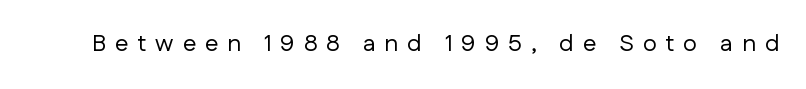
The image shows 24 px text type, upright; set unusually wide letter spacing (+0.37 em), not underlined.
